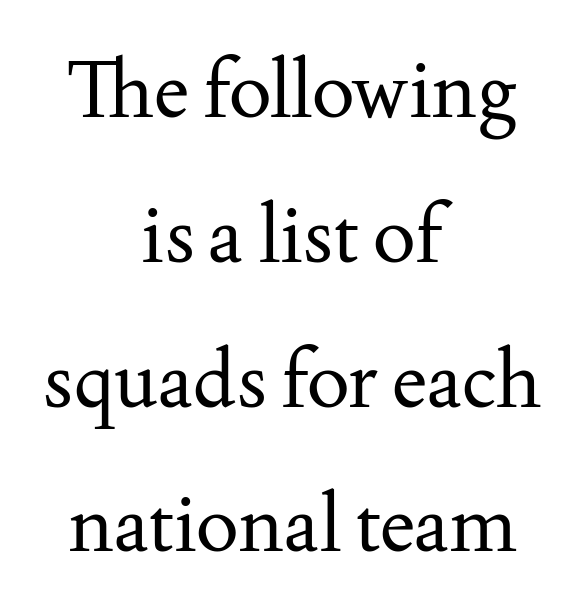
{"serif": "yes", "italic": "no", "bold": "no", "weight": "regular", "width": "normal", "stroke_contrast": "medium", "x_height": "small", "monospaced": "no", "underline": "no", "align": "center", "line_spacing_ratio": 1.81, "letter_spacing": "normal", "letter_spacing_em": 0.0, "glyph_px": 80}
